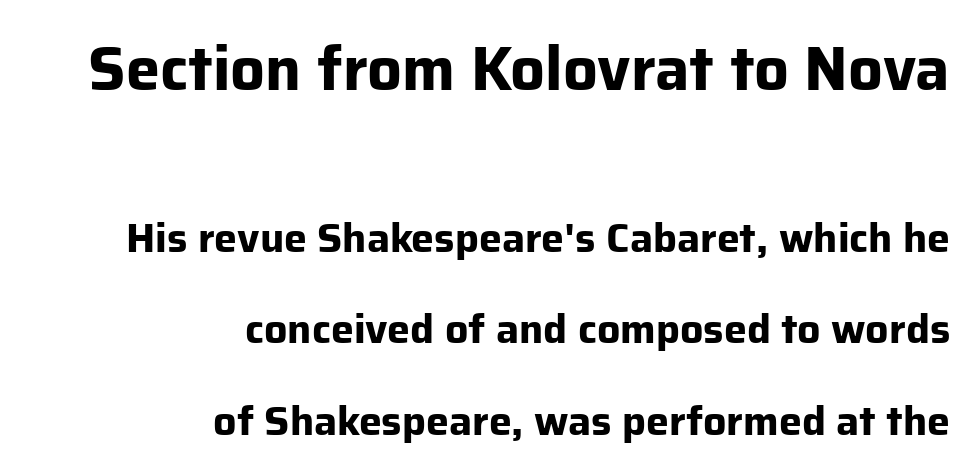
The image shows 61 px bold sans-serif type, upright; set right-aligned, loose line spacing (2.23x), normal letter spacing, not underlined; the first (top) block is 1.49x larger; low stroke contrast and a medium x-height.
